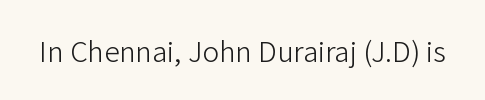
Q: Is the text bold? A: No.
Q: Is the text italic (slanted)? A: No, it is upright.
Q: Is the typeface a serif or a sans-serif typeface? A: Sans-serif.
Q: Is the text underlined? A: No.
Q: Is the spacing between letters normal or unusually wide? A: Normal.
Q: Width (condensed, normal, or wide)? A: Normal.
Q: Stroke contrast? A: Low.
Q: x-height? A: Medium.
Q: Monospaced? A: No.
